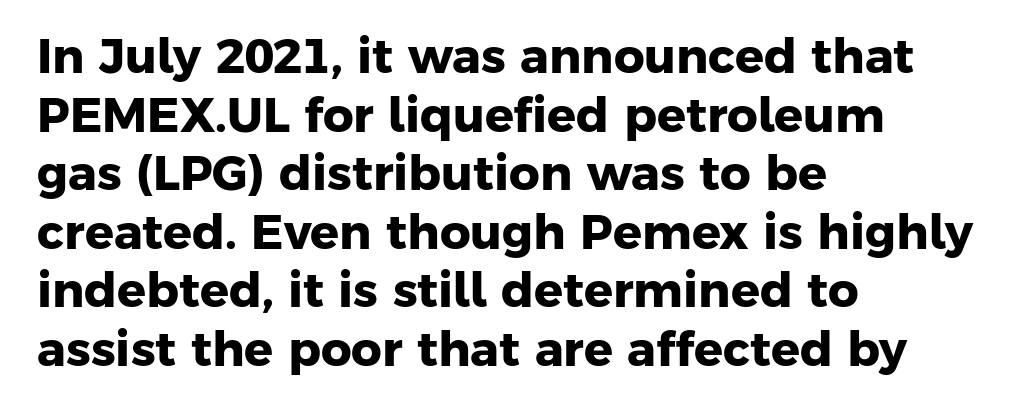
{"serif": "no", "bold": "yes", "weight": "heavy", "width": "normal", "stroke_contrast": "low", "x_height": "medium", "monospaced": "no", "underline": "no", "align": "left", "line_spacing_ratio": 1.22, "letter_spacing": "normal", "letter_spacing_em": 0.0, "glyph_px": 48}
